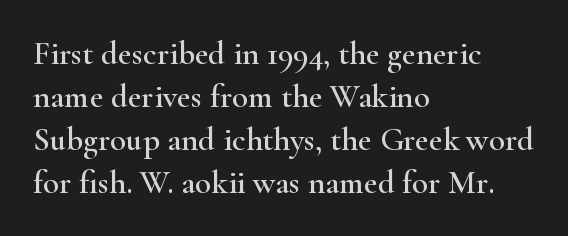
The image shows 33 px wide serif type, upright; set left-aligned, normal line spacing (1.3x), normal letter spacing, not underlined; high stroke contrast and a small x-height.
